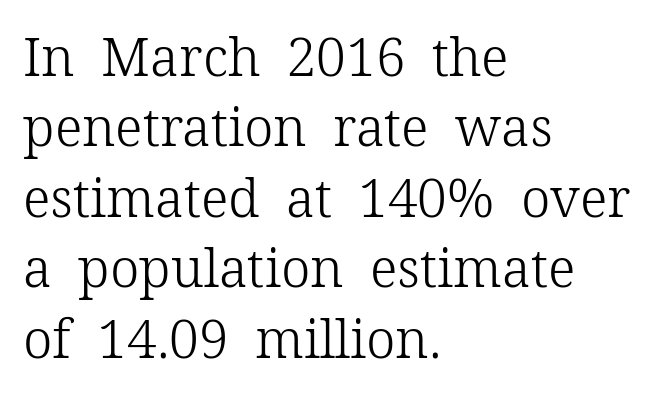
If you measured baseline to baseline, you'd find a middling distance. Rule under the text: the space is simply empty. Observe the serifs anchoring each vertical stroke in this sample. The lines are quadded left. No letter is thick-stroked: the sample isn't bold. The letters advance in unequal steps, a hallmark of proportional type.
